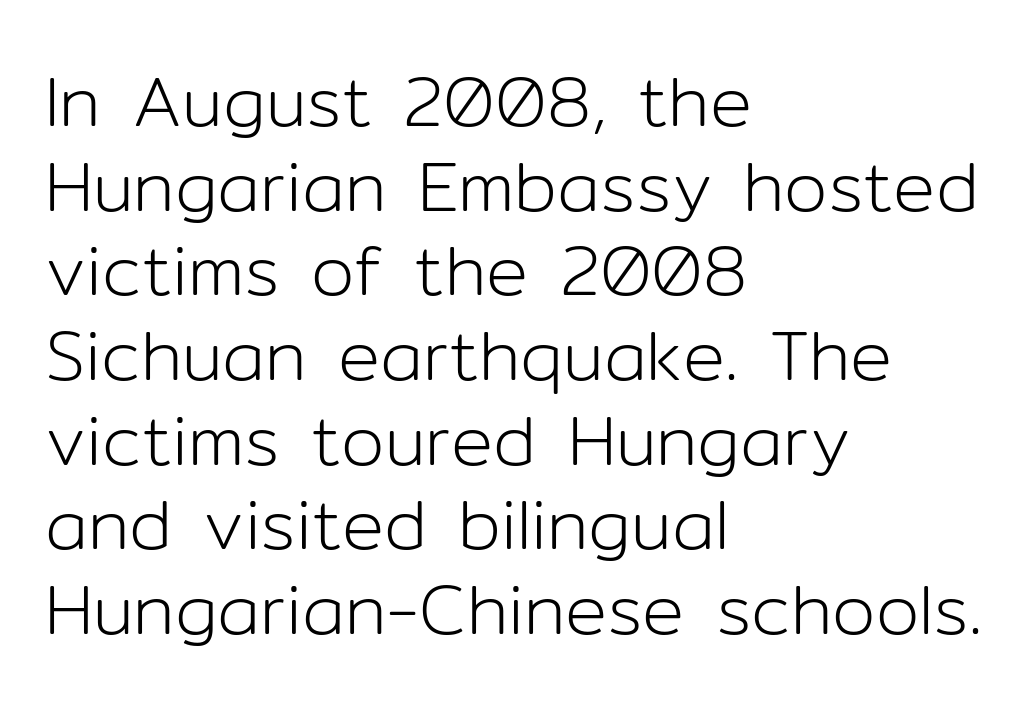
If you drew a ruler down the left edge, every line would touch it. The strokes carry an ordinary text weight at most. When letters stand straight like this, we call the style roman or upright. Note the varied advance widths — an 'i' is clearly narrower than an 'm'. Glyph-to-glyph distance matches everyday printed text. Nothing sits at the stroke ends, so this counts as sans-serif.
